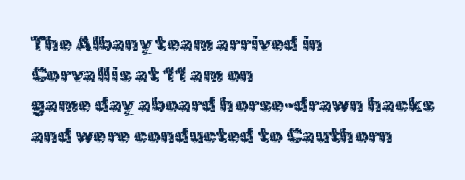
The image shows 21 px text type, upright; set left-aligned, normal line spacing (1.46x), normal letter spacing, not underlined.
